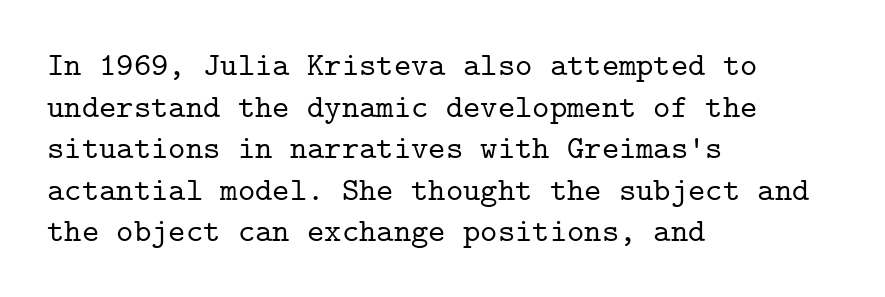
This rendering employs a face with finishing strokes, i.e., a serif. The lettering holds an erect, upright posture throughout. Line spacing here is normal. Default kerning and tracking; the words read as compact shapes. The glyphs are unaccompanied by any horizontal stroke below them. Which margin do the lines hug? The left one — the right edge is uneven.
